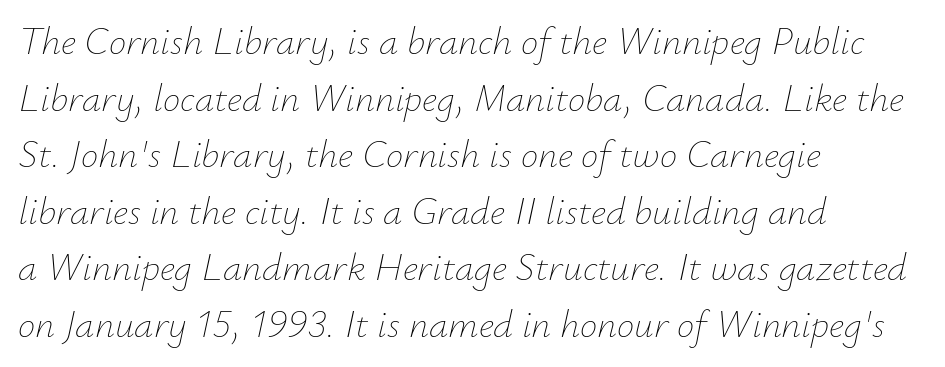
{"italic": "yes", "lean": "right", "slant_degrees": 12, "bold": "no", "weight": "thin", "width": "normal", "stroke_contrast": "low", "x_height": "small", "monospaced": "no", "underline": "no", "align": "left", "line_spacing": "normal", "line_spacing_ratio": 1.45, "letter_spacing": "normal", "letter_spacing_em": 0.0, "glyph_px": 39}
